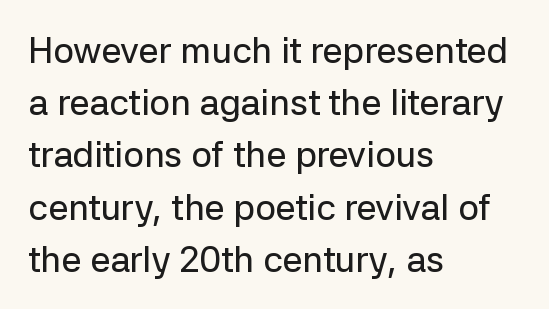
No extra tracking has been applied to these lines. These lines are composed in type without serifs. The vertical gap from one line to the next is medium. Is this a fixed-width face? No — the glyphs have proportional, varying widths. Italic: no, the glyphs are upright roman. The text block is weighted toward the left margin, trailing off unevenly rightward.
